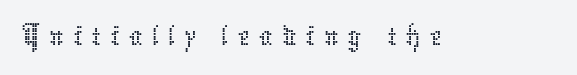
Q: Is the text bold? A: No.
Q: Is the text italic (slanted)? A: No, it is upright.
Q: Is the text underlined? A: No.
Q: Width (condensed, normal, or wide)? A: Normal.
Q: Stroke contrast? A: Low.
Q: x-height? A: Medium.
Q: Monospaced? A: No.
